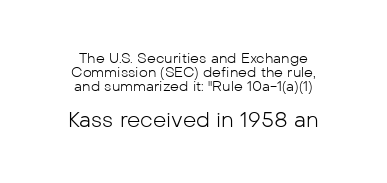
Q: Is the text bold? A: No.
Q: Is the text italic (slanted)? A: No, it is upright.
Q: Is the text underlined? A: No.
Q: How is the paragraph aligned? A: Centered.
Q: Is the spacing between letters normal or unusually wide? A: Normal.
Q: Is the spacing between lines tight, normal or loose? A: Tight.
Q: Which block of text is set in a larger size, the first (top) or the second (bottom)? A: The second (bottom) one.
